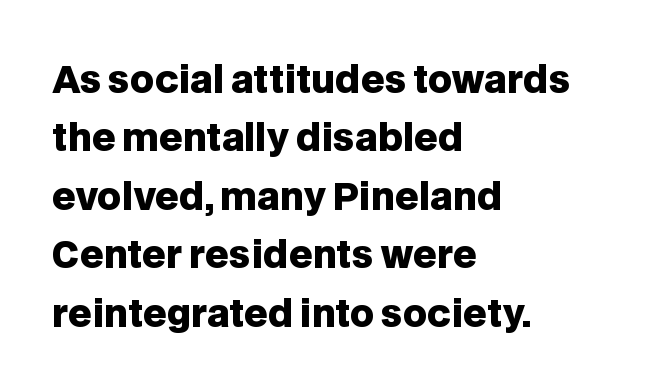
The image shows 37 px heavy sans-serif type, upright; set left-aligned, normal line spacing (1.58x), normal letter spacing, not underlined; low stroke contrast and a large x-height.
